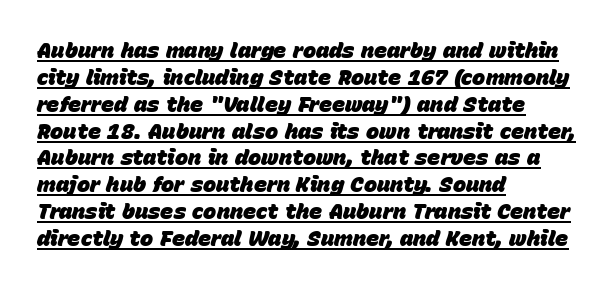
Q: Is the text bold? A: Yes.
Q: Is the text italic (slanted)? A: Yes, it leans right by about 15 degrees.
Q: Is the text underlined? A: Yes.
Q: How is the paragraph aligned? A: Left-aligned.
Q: Is the spacing between letters normal or unusually wide? A: Normal.
